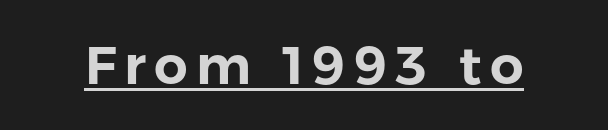
{"serif": "no", "italic": "no", "width": "normal", "stroke_contrast": "low", "x_height": "medium", "monospaced": "no", "underline": "yes", "glyph_px": 53}
